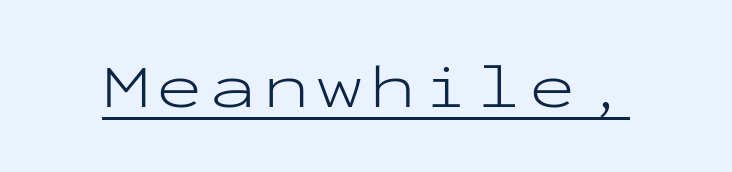
Q: Is the text bold? A: No.
Q: Is the text italic (slanted)? A: No, it is upright.
Q: Is the typeface a serif or a sans-serif typeface? A: Sans-serif.
Q: Is the text underlined? A: Yes.
Q: Width (condensed, normal, or wide)? A: Wide.
Q: Stroke contrast? A: Low.
Q: x-height? A: Medium.
Q: Monospaced? A: Yes.
